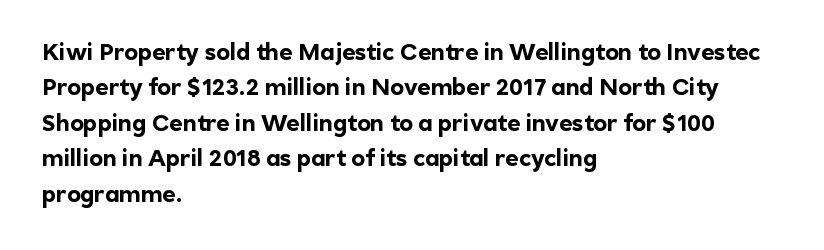
{"italic": "no", "bold": "yes", "underline": "no", "align": "left", "line_spacing": "normal", "line_spacing_ratio": 1.54, "letter_spacing": "normal", "letter_spacing_em": 0.0, "glyph_px": 23}
